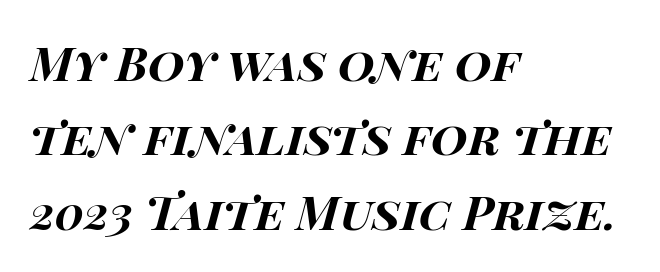
{"italic": "yes", "lean": "right", "slant_degrees": 15, "bold": "yes", "weight": "bold", "width": "wide", "stroke_contrast": "high", "x_height": "large", "monospaced": "no", "underline": "no", "align": "left", "line_spacing": "normal", "line_spacing_ratio": 1.58, "letter_spacing": "normal", "letter_spacing_em": 0.0, "glyph_px": 47}
